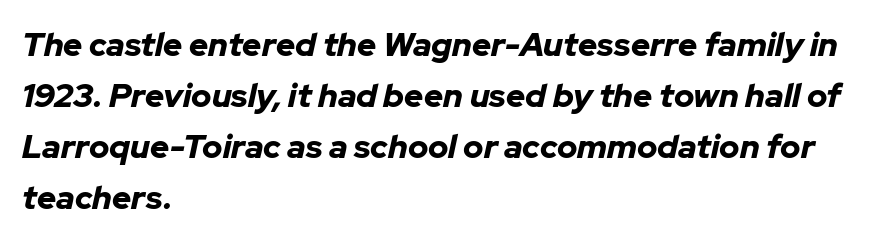
In terms of weight, the rendering is a true, heavy bold. The space directly below the letters is spotless. Caption: standard tracking, unaltered. The space between consecutive lines is moderate. The letters advance in unequal steps, a hallmark of proportional type.
